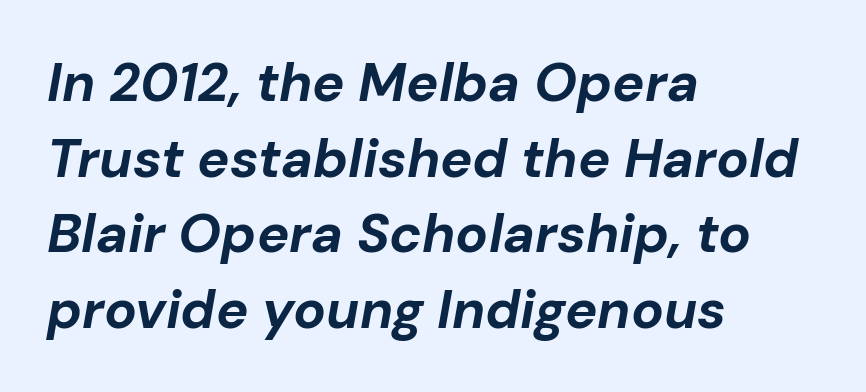
The image shows 54 px bold type, italic (leaning right); set left-aligned, normal line spacing (1.4x), normal letter spacing, not underlined; low stroke contrast and a medium x-height.
